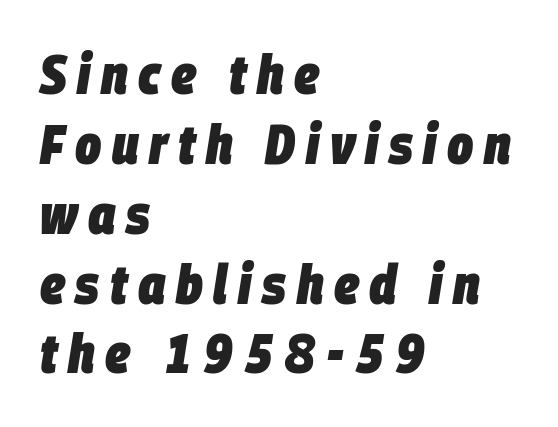
This is heavy type, rendered in bold. The letters advance in unequal steps, a hallmark of proportional type. The designer left line spacing at the default. Descenders hang freely into open space. Typeset ragged right — the left edge is the straight one. The passage shown leans; its letterforms are oblique.
